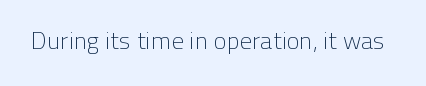
Q: Is the text bold? A: No.
Q: Is the text italic (slanted)? A: No, it is upright.
Q: Is the text underlined? A: No.
Q: Is the spacing between letters normal or unusually wide? A: Normal.
